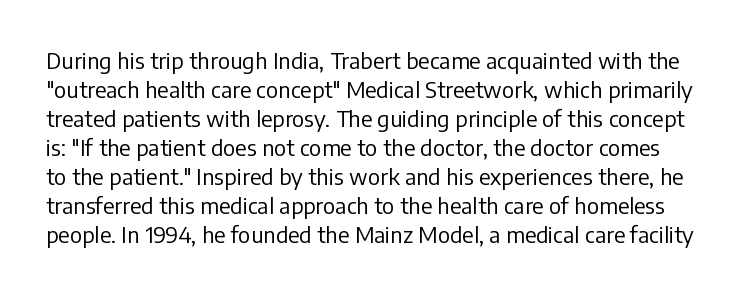
Q: Is the text bold? A: No.
Q: Is the text italic (slanted)? A: No, it is upright.
Q: Is the text underlined? A: No.
Q: Is the spacing between letters normal or unusually wide? A: Normal.
Q: Is the spacing between lines tight, normal or loose? A: Normal.
